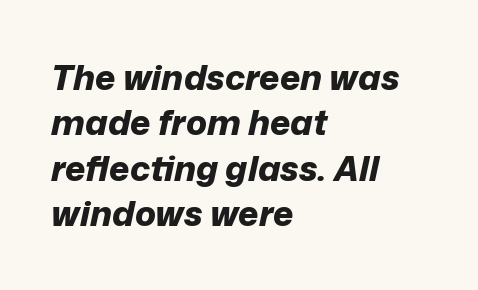
{"italic": "yes", "lean": "right", "slant_degrees": 12, "bold": "yes", "weight": "bold", "width": "normal", "stroke_contrast": "low", "x_height": "medium", "monospaced": "no", "underline": "no", "align": "left", "line_spacing": "normal", "line_spacing_ratio": 1.3, "letter_spacing": "normal", "letter_spacing_em": 0.0, "glyph_px": 35}
